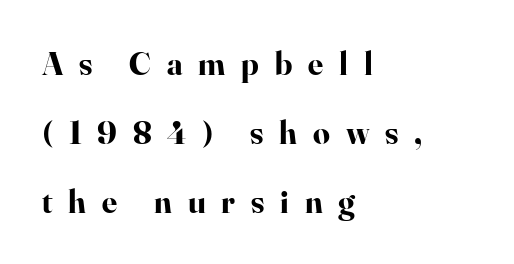
Q: Is the text bold? A: Yes.
Q: Is the text italic (slanted)? A: No, it is upright.
Q: Is the typeface a serif or a sans-serif typeface? A: Serif.
Q: Is the text underlined? A: No.
Q: How is the paragraph aligned? A: Left-aligned.
Q: Is the spacing between letters normal or unusually wide? A: Unusually wide.
Q: Is the spacing between lines tight, normal or loose? A: Loose.
Q: Width (condensed, normal, or wide)? A: Normal.
Q: Stroke contrast? A: High.
Q: x-height? A: Small.
Q: Monospaced? A: No.
